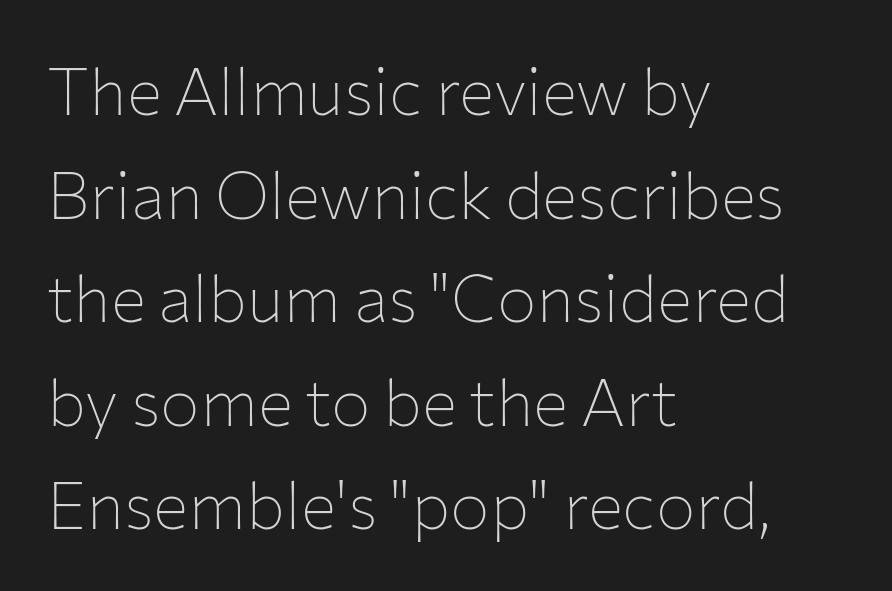
{"serif": "no", "italic": "no", "bold": "no", "weight": "thin", "width": "normal", "stroke_contrast": "low", "x_height": "medium", "monospaced": "no", "underline": "no", "align": "left", "line_spacing": "normal", "line_spacing_ratio": 1.57, "letter_spacing": "normal", "letter_spacing_em": 0.0, "glyph_px": 66}
